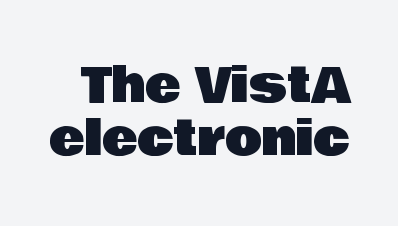
Very little white space separates one row of letters from the next. Is this a sans? Yes — the strokes have no serifs. Rendered with straight, roman letterforms. Default kerning and tracking; the words read as compact shapes.
